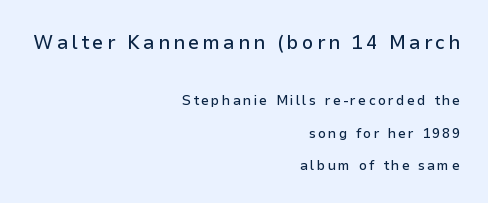
Q: Is the text italic (slanted)? A: No, it is upright.
Q: Is the text underlined? A: No.
Q: How is the paragraph aligned? A: Right-aligned.
Q: Is the spacing between lines tight, normal or loose? A: Loose.
Q: Which block of text is set in a larger size, the first (top) or the second (bottom)? A: The first (top) one.
